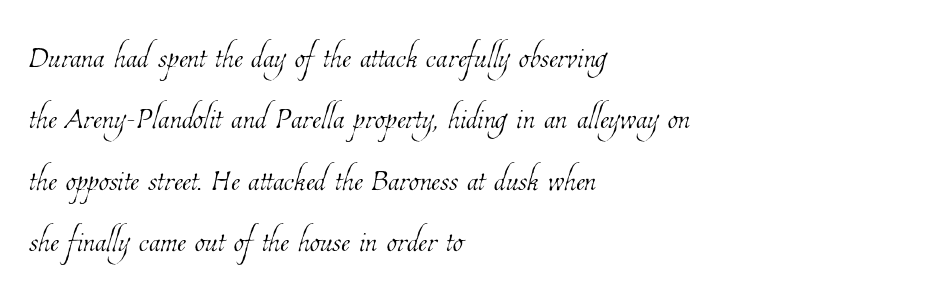
The face used here is rendered with its standard letterfit. The passage shown is not bold in any degree. Is the block centered? No — it sits flush against the left margin. The lines sit at an ordinary, default distance from one another.
